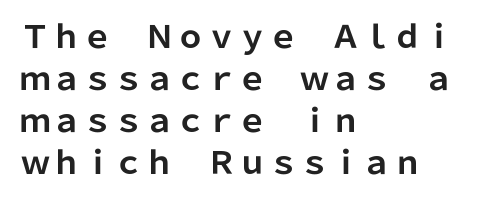
The image shows 31 px bold sans-serif type, upright; set left-aligned, normal line spacing (1.35x), normal letter spacing, not underlined; low stroke contrast and a medium x-height.
